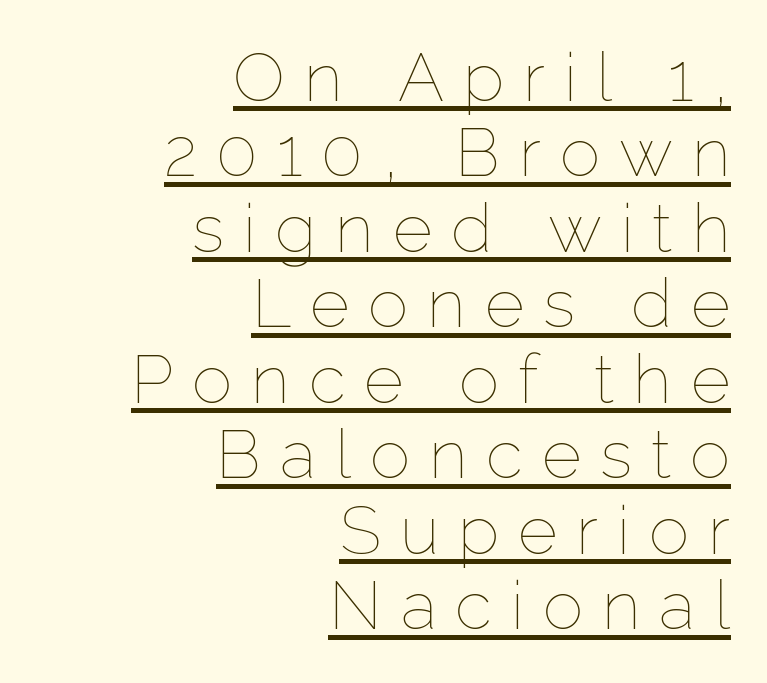
The image shows 68 px thin type, upright; set right-aligned, tight line spacing (1.11x), unusually wide letter spacing (+0.28 em), underlined; low stroke contrast and a medium x-height.
